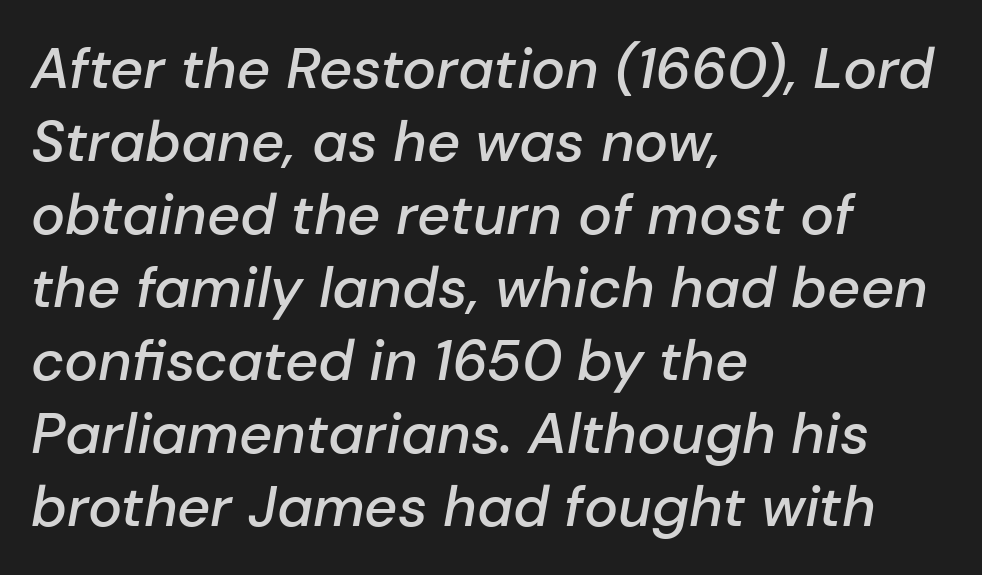
{"italic": "yes", "lean": "right", "slant_degrees": 10, "bold": "semi", "weight": "semibold", "width": "normal", "stroke_contrast": "low", "x_height": "medium", "monospaced": "no", "underline": "no", "align": "left", "line_spacing": "normal", "line_spacing_ratio": 1.28, "letter_spacing": "normal", "letter_spacing_em": 0.0, "glyph_px": 57}
